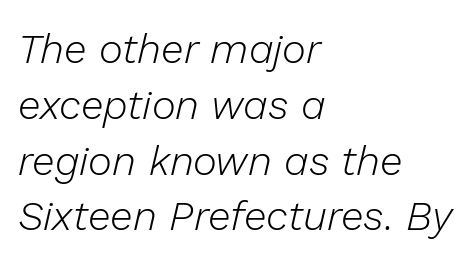
Q: Is the text bold? A: No.
Q: Is the text italic (slanted)? A: Yes, it leans right by about 13 degrees.
Q: Is the text underlined? A: No.
Q: How is the paragraph aligned? A: Left-aligned.
Q: Is the spacing between letters normal or unusually wide? A: Normal.
Q: Is the spacing between lines tight, normal or loose? A: Normal.
Q: Width (condensed, normal, or wide)? A: Normal.
Q: Stroke contrast? A: Low.
Q: x-height? A: Medium.
Q: Monospaced? A: No.
